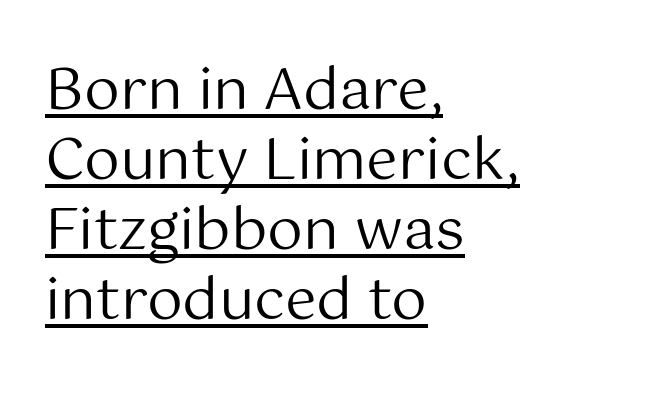
{"serif": "no", "italic": "no", "bold": "no", "weight": "regular", "width": "normal", "stroke_contrast": "medium", "x_height": "medium", "monospaced": "no", "underline": "yes", "align": "left", "line_spacing_ratio": 1.23, "letter_spacing": "normal", "letter_spacing_em": 0.0, "glyph_px": 57}
